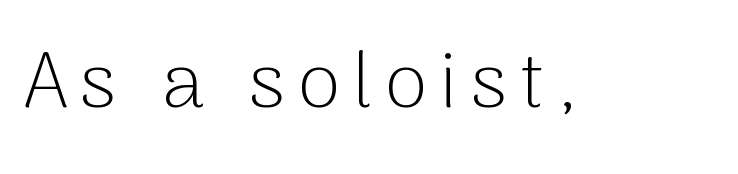
{"serif": "no", "italic": "no", "bold": "no", "weight": "light", "width": "normal", "stroke_contrast": "low", "x_height": "medium", "monospaced": "no", "underline": "no", "glyph_px": 78}
